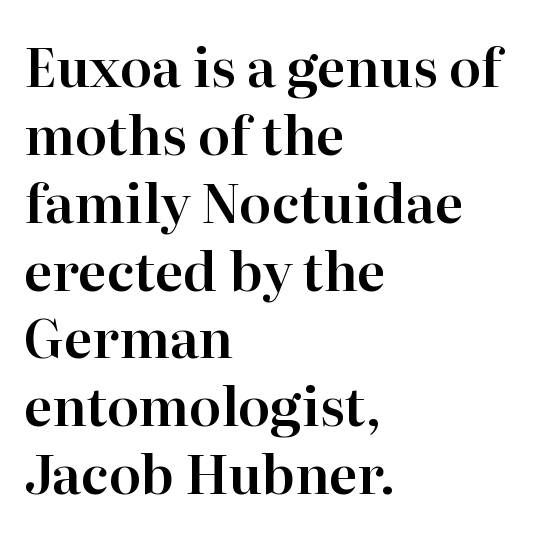
Q: Is the text italic (slanted)? A: No, it is upright.
Q: Is the typeface a serif or a sans-serif typeface? A: Serif.
Q: Is the text underlined? A: No.
Q: How is the paragraph aligned? A: Left-aligned.
Q: Is the spacing between letters normal or unusually wide? A: Normal.
Q: Is the spacing between lines tight, normal or loose? A: Normal.
Q: Width (condensed, normal, or wide)? A: Normal.
Q: Stroke contrast? A: High.
Q: x-height? A: Medium.
Q: Monospaced? A: No.
